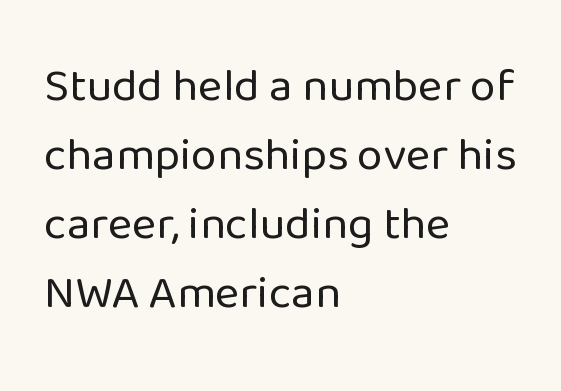
Q: Is the text bold? A: No.
Q: Is the text italic (slanted)? A: No, it is upright.
Q: Is the typeface a serif or a sans-serif typeface? A: Sans-serif.
Q: Is the text underlined? A: No.
Q: How is the paragraph aligned? A: Left-aligned.
Q: Is the spacing between letters normal or unusually wide? A: Normal.
Q: Is the spacing between lines tight, normal or loose? A: Normal.
Q: Width (condensed, normal, or wide)? A: Normal.
Q: Stroke contrast? A: Low.
Q: x-height? A: Medium.
Q: Monospaced? A: No.
